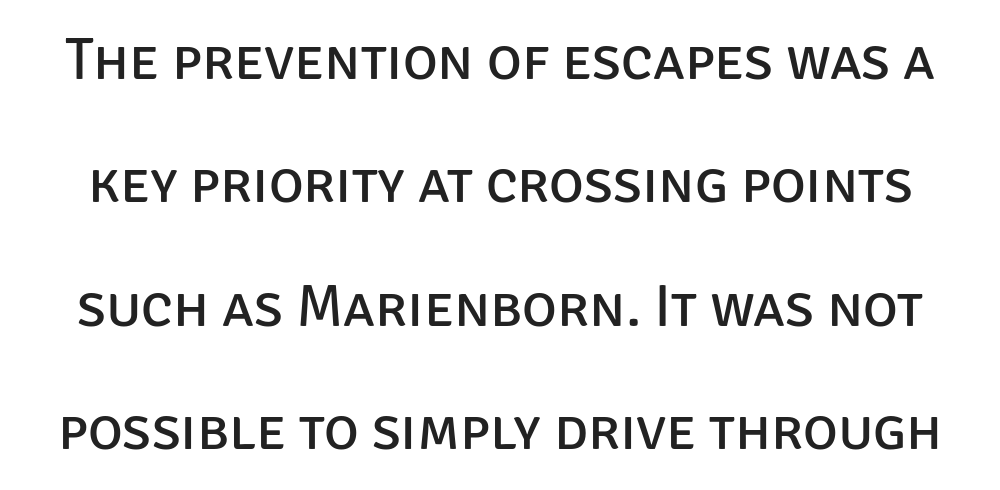
{"serif": "no", "italic": "no", "bold": "no", "weight": "regular", "width": "normal", "stroke_contrast": "low", "x_height": "large", "monospaced": "no", "underline": "no", "line_spacing": "loose", "line_spacing_ratio": 2.09, "letter_spacing": "normal", "letter_spacing_em": 0.0, "glyph_px": 59}
